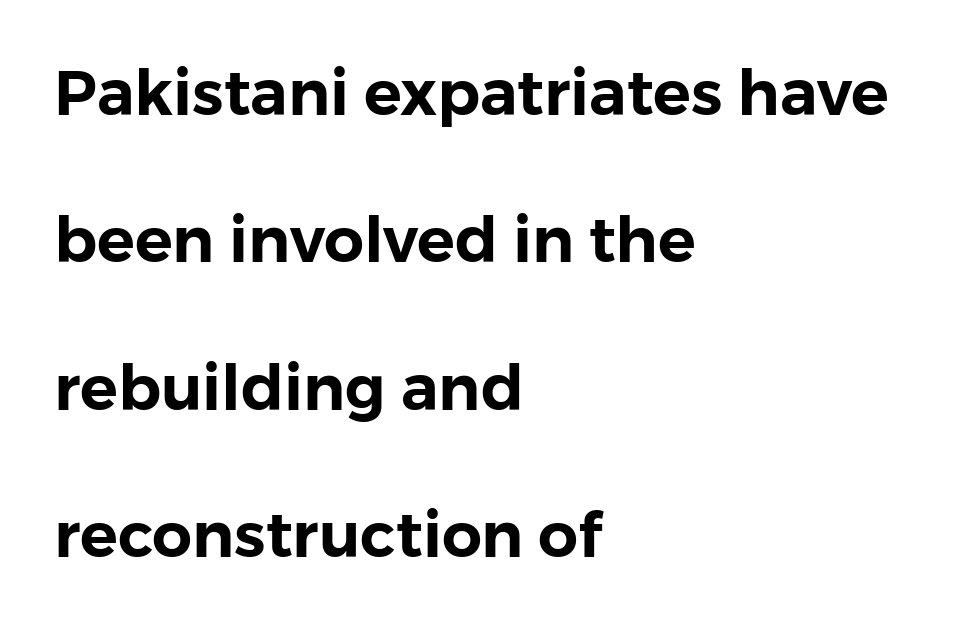
Caption: multi-line text, flush left, ragged right. Posture: straight, roman, zero tilt. Each letter's strokes conclude bluntly, with no projecting serifs. This rendering leaves character spacing at its baseline value.
